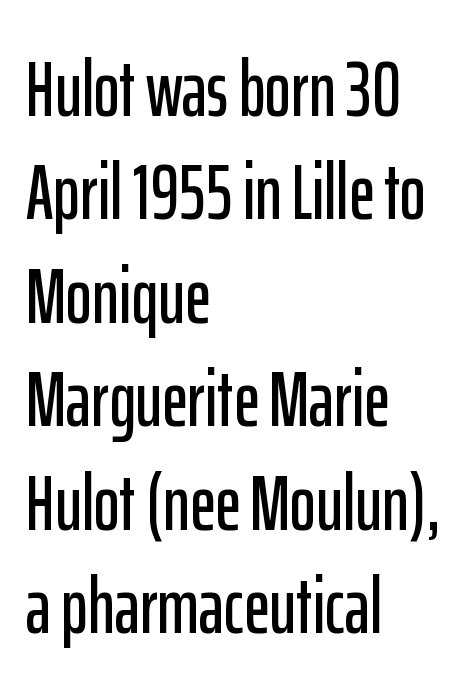
{"serif": "no", "italic": "no", "width": "condensed", "stroke_contrast": "low", "x_height": "medium", "monospaced": "no", "underline": "no", "align": "left", "line_spacing": "normal", "line_spacing_ratio": 1.31, "letter_spacing": "normal", "letter_spacing_em": 0.0, "glyph_px": 79}
